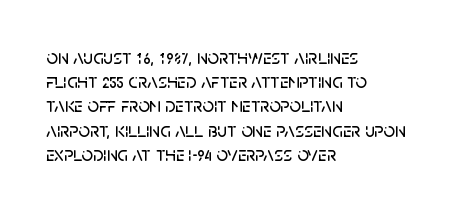
If you drew a line through each stem, it would be perfectly vertical. The line texture is even and compact thanks to regular tracking. Which margin do the lines hug? The left one — the right edge is uneven. Letters rest on an invisible, unmarked baseline.
